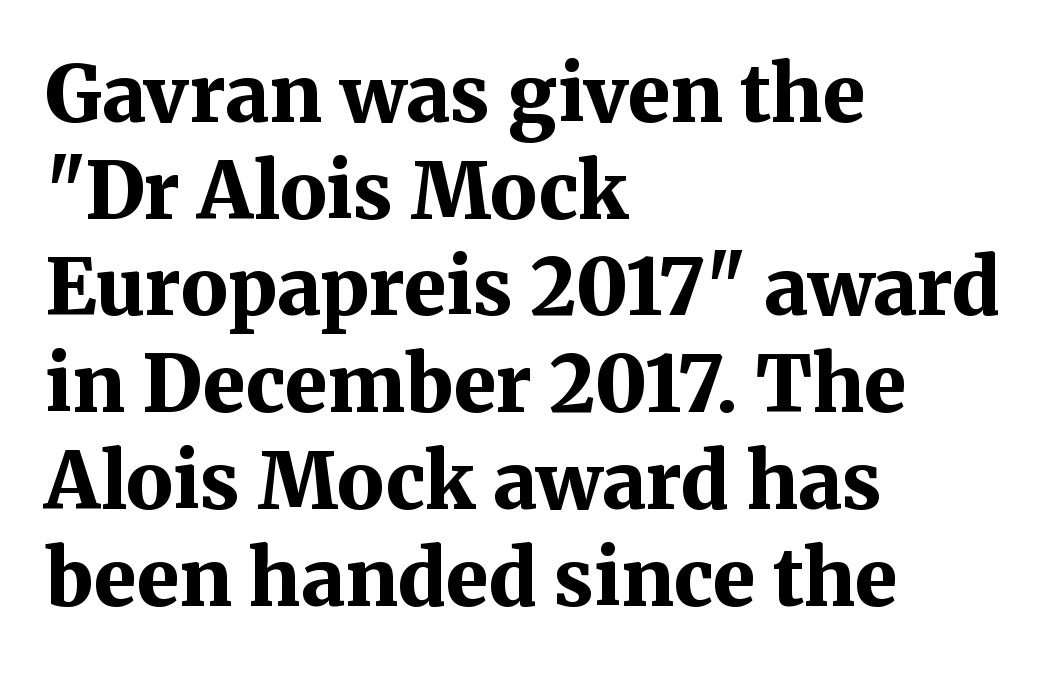
The image shows 78 px bold serif type, upright; set left-aligned, line spacing 1.24x, normal letter spacing, not underlined; medium stroke contrast and a medium x-height.
